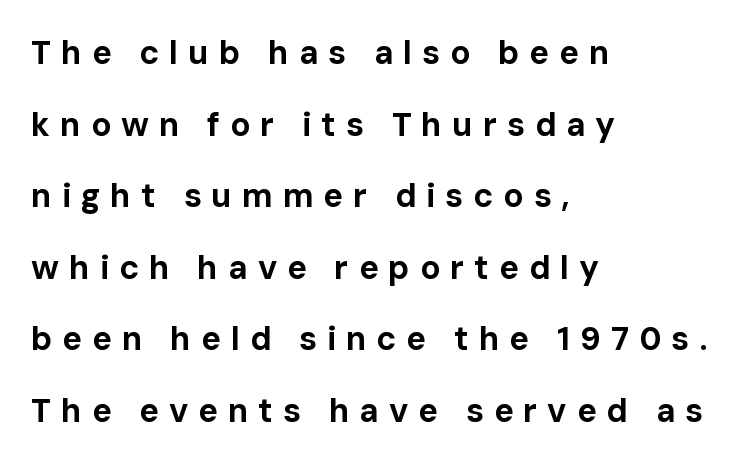
The image shows 33 px bold sans-serif type, upright; set left-aligned, loose line spacing (2.17x), unusually wide letter spacing (+0.3 em), not underlined; low stroke contrast and a medium x-height.
